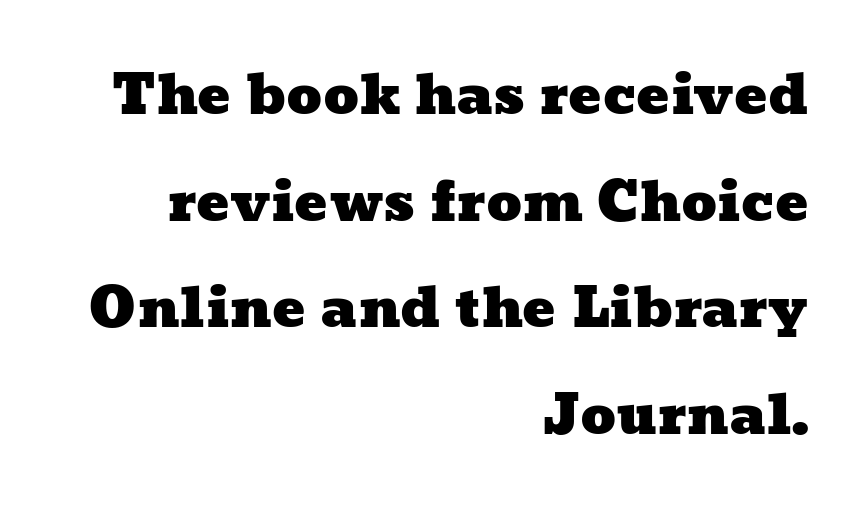
The image shows 55 px wide type; set right-aligned, loose line spacing (1.94x), normal letter spacing, not underlined; low stroke contrast and a medium x-height.
